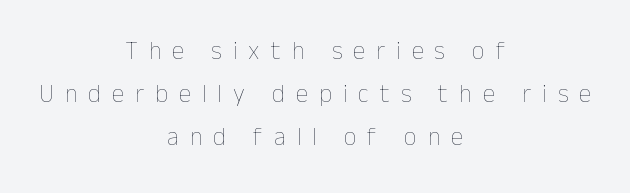
The setting favours the middle, as headings and verse often do. The passage shown is not bold in any degree. Look at the tracking — it's clearly loosened, letters drifting apart. The string is rendered with underlining switched off. Posture: straight, roman, zero tilt.
